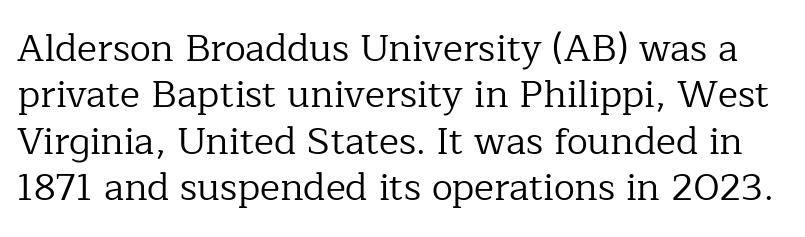
Q: Is the text bold? A: No.
Q: Is the text italic (slanted)? A: No, it is upright.
Q: Is the typeface a serif or a sans-serif typeface? A: Serif.
Q: Is the text underlined? A: No.
Q: Is the spacing between letters normal or unusually wide? A: Normal.
Q: Width (condensed, normal, or wide)? A: Normal.
Q: Stroke contrast? A: Low.
Q: x-height? A: Medium.
Q: Monospaced? A: No.
